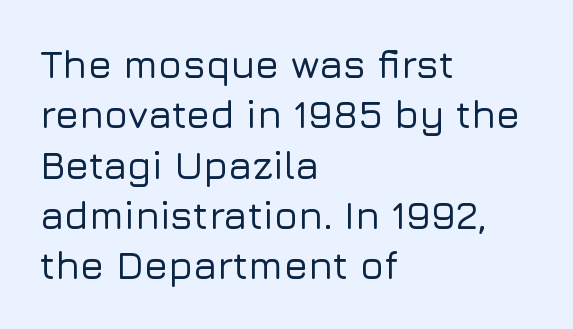
The image shows 39 px sans-serif type, upright; set left-aligned, normal line spacing (1.29x), normal letter spacing, not underlined; low stroke contrast and a medium x-height.
